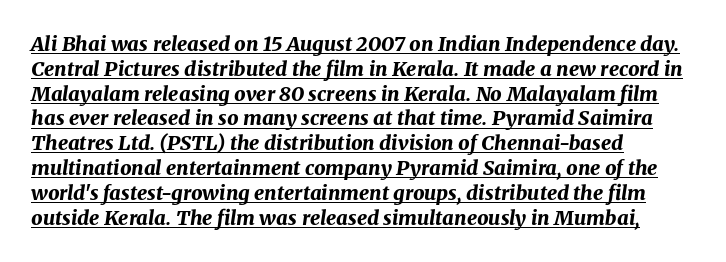
Q: Is the text bold? A: Yes.
Q: Is the text italic (slanted)? A: Yes, it leans right by about 8 degrees.
Q: Is the text underlined? A: Yes.
Q: How is the paragraph aligned? A: Left-aligned.
Q: Is the spacing between letters normal or unusually wide? A: Normal.
